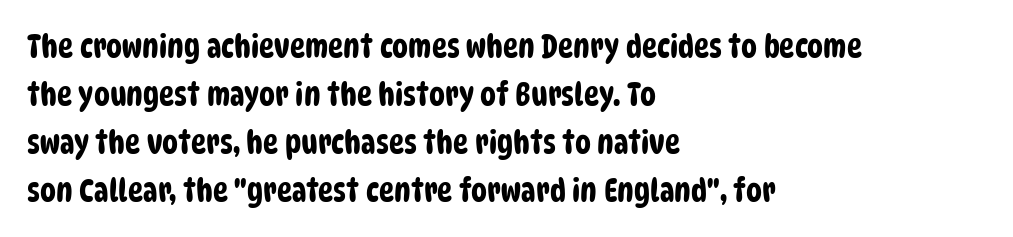
{"serif": "no", "width": "condensed", "stroke_contrast": "low", "x_height": "large", "monospaced": "no", "underline": "no", "align": "left", "line_spacing": "normal", "line_spacing_ratio": 1.5, "letter_spacing": "normal", "letter_spacing_em": 0.0, "glyph_px": 32}
